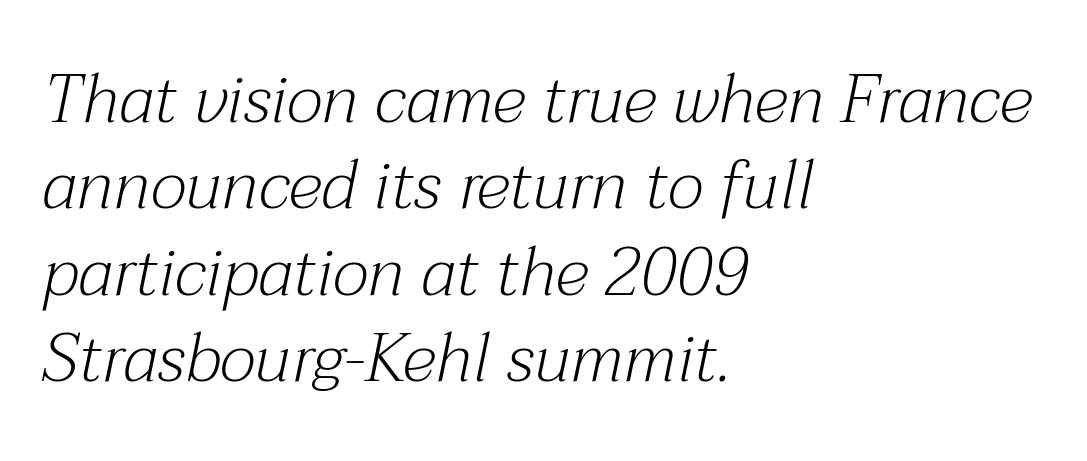
The image shows 68 px light serif type, italic (leaning right); set left-aligned, normal line spacing (1.27x), normal letter spacing, not underlined; medium stroke contrast and a medium x-height.
